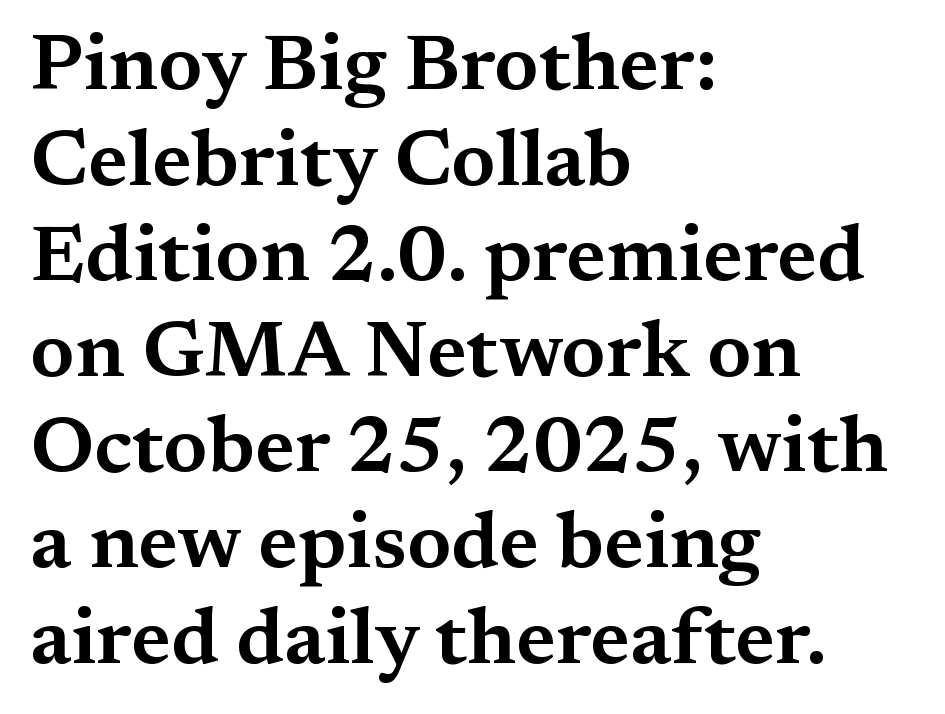
Q: Is the text italic (slanted)? A: No, it is upright.
Q: Is the typeface a serif or a sans-serif typeface? A: Serif.
Q: Is the text underlined? A: No.
Q: How is the paragraph aligned? A: Left-aligned.
Q: Is the spacing between letters normal or unusually wide? A: Normal.
Q: Width (condensed, normal, or wide)? A: Wide.
Q: Stroke contrast? A: Medium.
Q: x-height? A: Medium.
Q: Monospaced? A: No.
